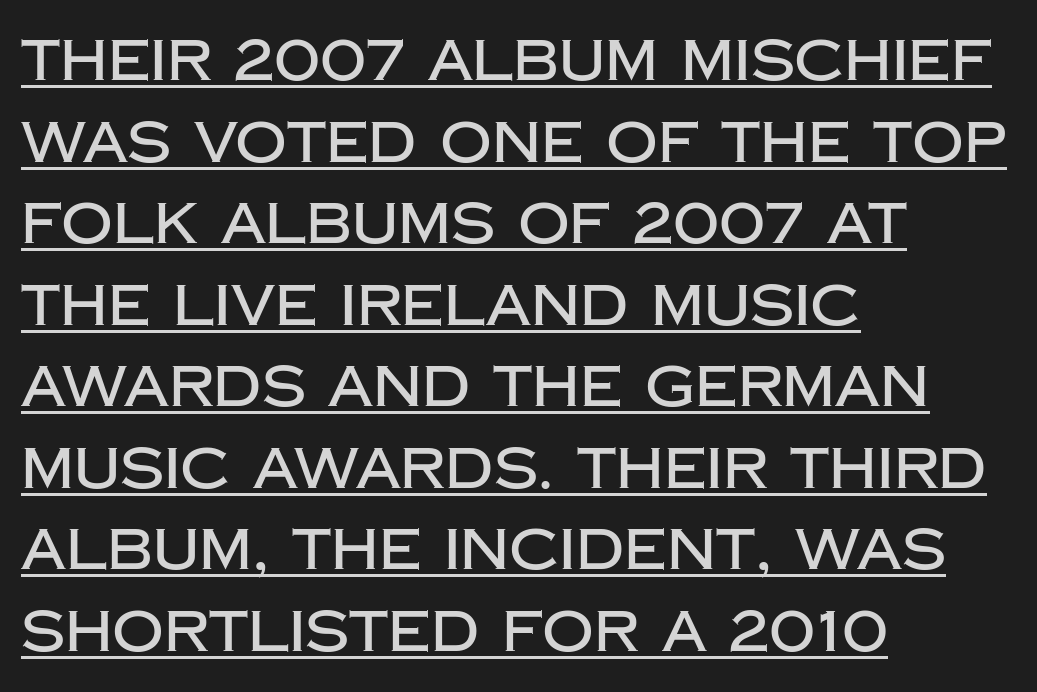
The image shows 57 px sans-serif type, upright; set left-aligned, normal line spacing (1.43x), normal letter spacing, underlined; low stroke contrast and a large x-height.
